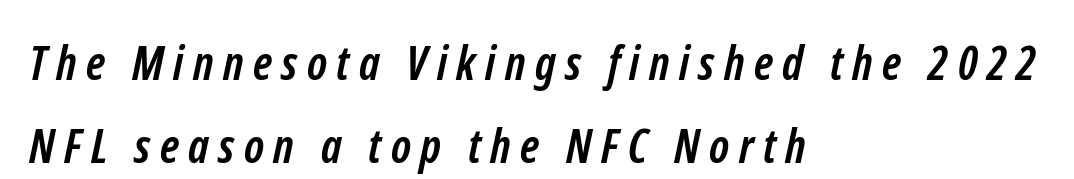
Q: Is the text bold? A: Yes.
Q: Is the typeface a serif or a sans-serif typeface? A: Sans-serif.
Q: Is the text underlined? A: No.
Q: How is the paragraph aligned? A: Left-aligned.
Q: Is the spacing between letters normal or unusually wide? A: Unusually wide.
Q: Width (condensed, normal, or wide)? A: Condensed.
Q: Stroke contrast? A: Low.
Q: x-height? A: Medium.
Q: Monospaced? A: No.
